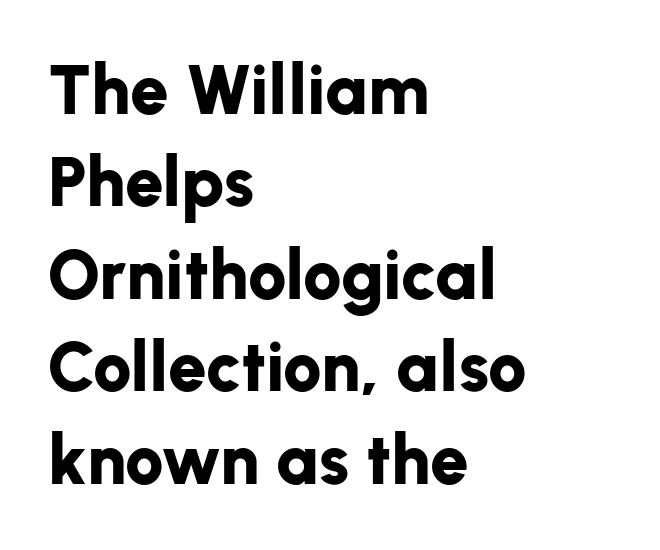
The image shows 69 px bold sans-serif type, upright; set left-aligned, normal line spacing (1.34x), normal letter spacing, not underlined; low stroke contrast and a medium x-height.
